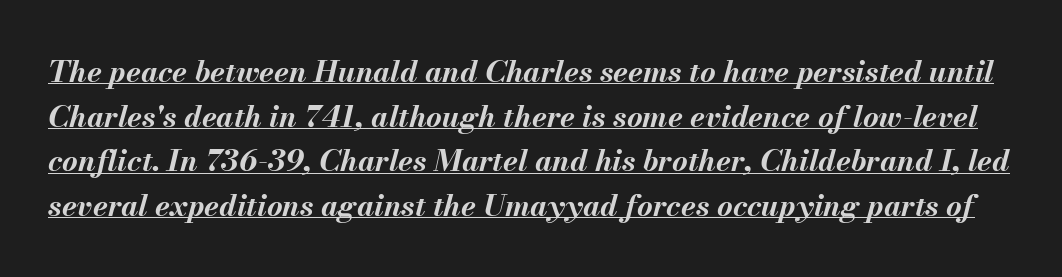
Q: Is the text bold? A: Yes.
Q: Is the text italic (slanted)? A: Yes, it leans right by about 13 degrees.
Q: Is the text underlined? A: Yes.
Q: Is the spacing between letters normal or unusually wide? A: Normal.
Q: Is the spacing between lines tight, normal or loose? A: Normal.
Q: Width (condensed, normal, or wide)? A: Normal.
Q: Stroke contrast? A: Medium.
Q: x-height? A: Small.
Q: Monospaced? A: No.
